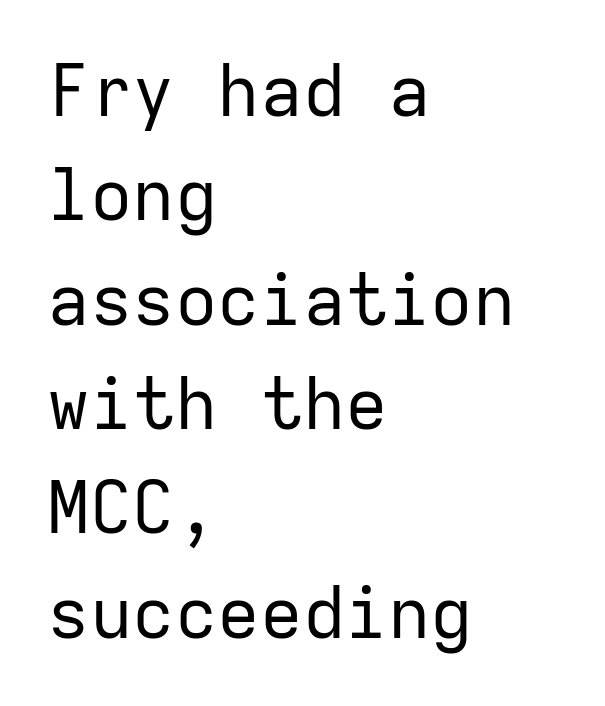
Stems here are at most as thick as an everyday book face. One glance says typical: line gaps are just what's usual. Letter spacing: default. Look at the bottom of the vertical strokes: they stop flat, with no serifs. A typesetter would mark this as roman, not italic.
